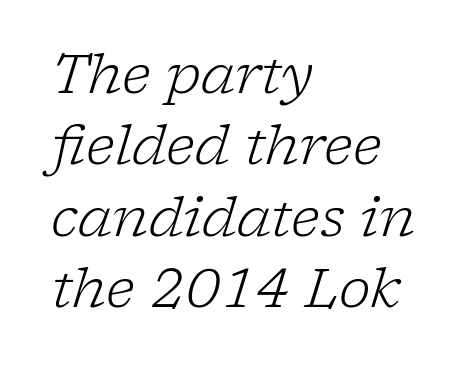
The image shows 54 px light serif type, italic (leaning right); set left-aligned, normal line spacing (1.32x), normal letter spacing, not underlined; low stroke contrast and a medium x-height.
